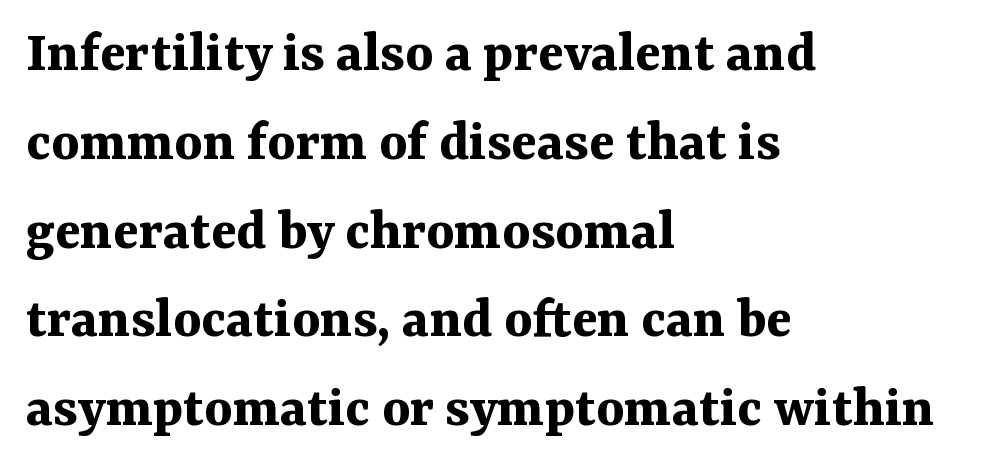
{"serif": "yes", "italic": "no", "bold": "yes", "weight": "bold", "width": "normal", "stroke_contrast": "medium", "x_height": "medium", "monospaced": "no", "underline": "no", "align": "left", "line_spacing": "normal", "line_spacing_ratio": 1.48, "letter_spacing": "normal", "letter_spacing_em": 0.0, "glyph_px": 60}
